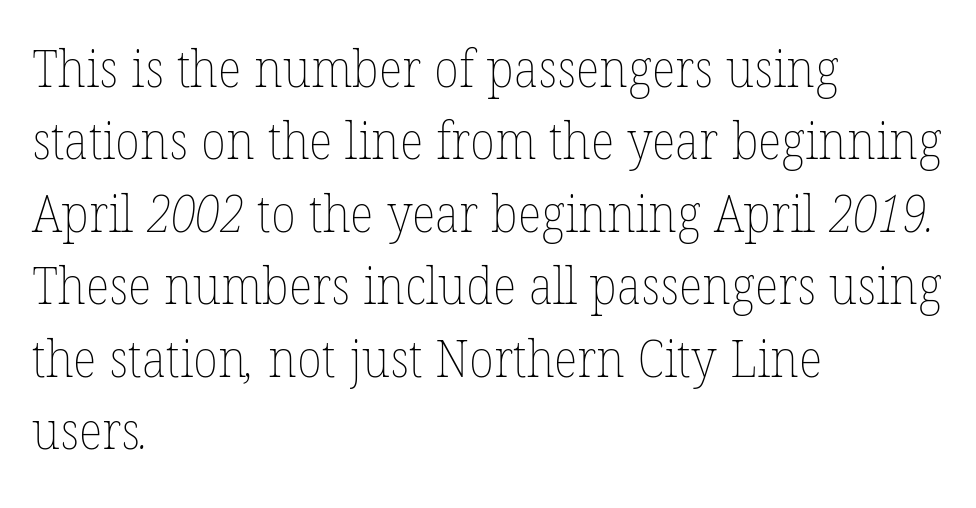
Q: Is the text bold? A: No.
Q: Is the text underlined? A: No.
Q: How is the paragraph aligned? A: Left-aligned.
Q: Is the spacing between letters normal or unusually wide? A: Normal.
Q: Is the spacing between lines tight, normal or loose? A: Normal.
Q: Width (condensed, normal, or wide)? A: Normal.
Q: Stroke contrast? A: Low.
Q: x-height? A: Medium.
Q: Monospaced? A: No.
